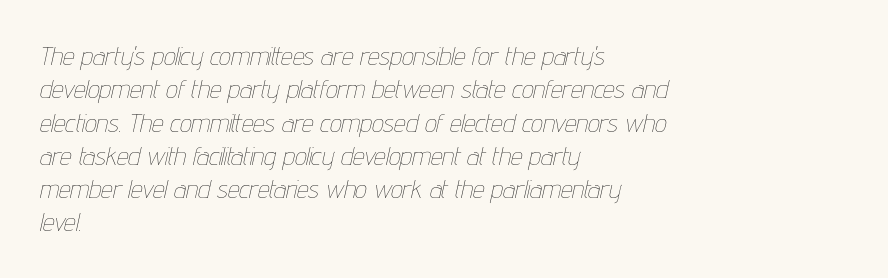
{"italic": "yes", "lean": "right", "slant_degrees": 12, "bold": "no", "underline": "no", "align": "left", "line_spacing": "normal", "line_spacing_ratio": 1.28, "letter_spacing": "normal", "letter_spacing_em": 0.0, "glyph_px": 26}
